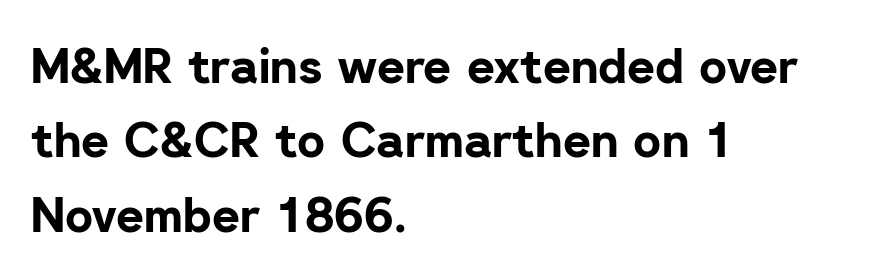
Q: Is the text bold? A: Yes.
Q: Is the text italic (slanted)? A: No, it is upright.
Q: Is the typeface a serif or a sans-serif typeface? A: Sans-serif.
Q: Is the text underlined? A: No.
Q: How is the paragraph aligned? A: Left-aligned.
Q: Is the spacing between letters normal or unusually wide? A: Normal.
Q: Is the spacing between lines tight, normal or loose? A: Normal.
Q: Width (condensed, normal, or wide)? A: Normal.
Q: Stroke contrast? A: Low.
Q: x-height? A: Medium.
Q: Monospaced? A: No.
